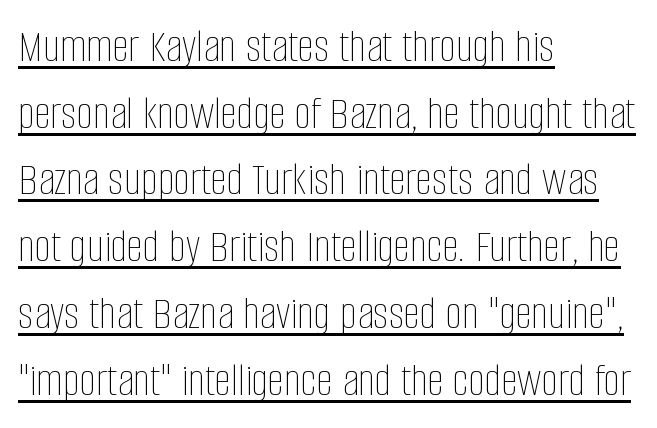
The image shows 47 px thin, condensed type, upright; set left-aligned, normal line spacing (1.42x), normal letter spacing, underlined; low stroke contrast and a large x-height.
